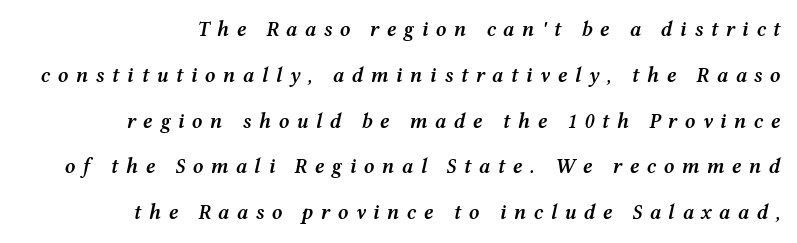
{"italic": "yes", "lean": "right", "slant_degrees": 12, "bold": "semi", "underline": "no", "align": "right", "line_spacing": "loose", "line_spacing_ratio": 2.18, "letter_spacing": "wide", "letter_spacing_em": 0.35, "glyph_px": 21}
